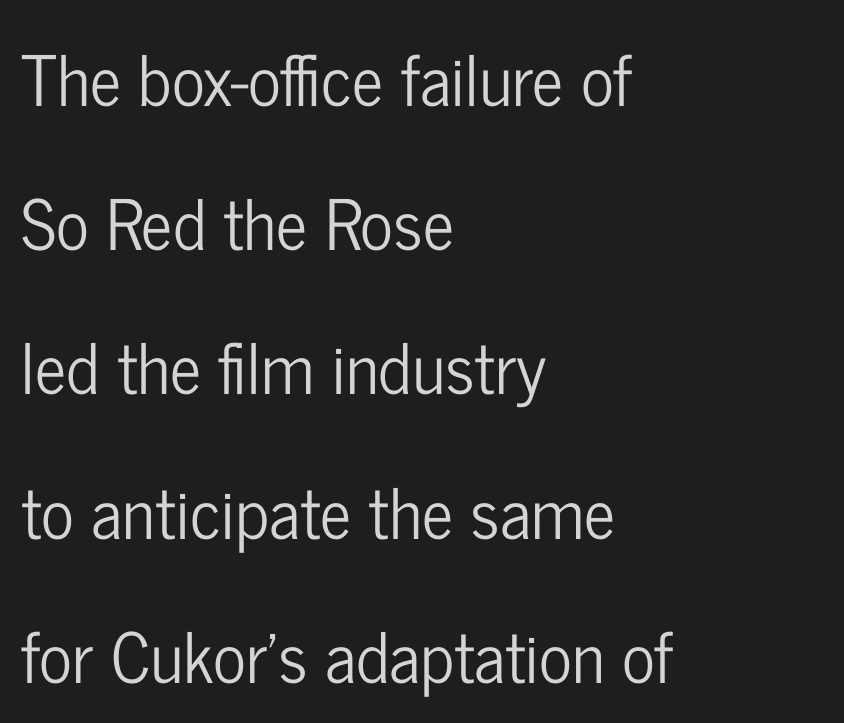
Proportional: the letters do not fall into vertical columns. Style check: upright. The typesetter chose a ragged-right arrangement here. Leading: increased. Clear beneath every line of the passage.
